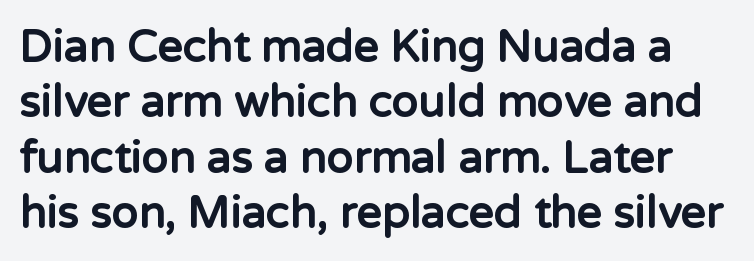
Q: Is the text bold? A: Yes.
Q: Is the text italic (slanted)? A: No, it is upright.
Q: Is the typeface a serif or a sans-serif typeface? A: Sans-serif.
Q: Is the text underlined? A: No.
Q: Is the spacing between letters normal or unusually wide? A: Normal.
Q: Is the spacing between lines tight, normal or loose? A: Normal.
Q: Width (condensed, normal, or wide)? A: Normal.
Q: Stroke contrast? A: Low.
Q: x-height? A: Medium.
Q: Monospaced? A: No.
